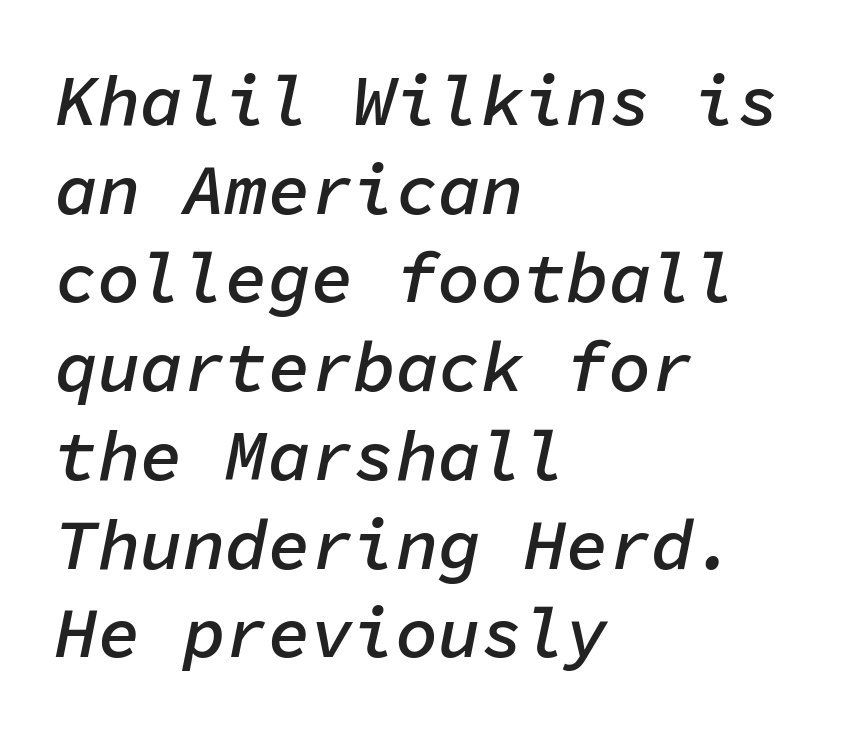
Q: Is the text bold? A: Semi-bold.
Q: Is the text italic (slanted)? A: Yes, it leans right by about 11 degrees.
Q: Is the text underlined? A: No.
Q: How is the paragraph aligned? A: Left-aligned.
Q: Is the spacing between letters normal or unusually wide? A: Normal.
Q: Is the spacing between lines tight, normal or loose? A: Normal.
Q: Width (condensed, normal, or wide)? A: Normal.
Q: Stroke contrast? A: Low.
Q: x-height? A: Medium.
Q: Monospaced? A: Yes.
